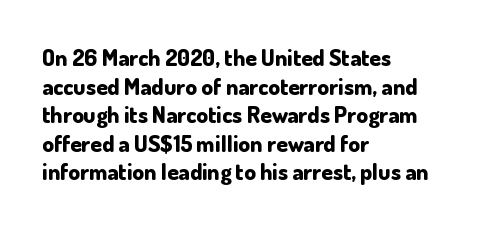
Q: Is the text bold? A: Yes.
Q: Is the text italic (slanted)? A: No, it is upright.
Q: Is the text underlined? A: No.
Q: How is the paragraph aligned? A: Left-aligned.
Q: Is the spacing between letters normal or unusually wide? A: Normal.
